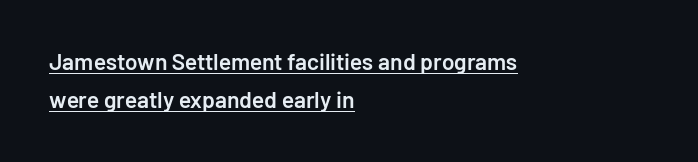
The face used here is rendered with its standard letterfit. A fair bit of extra ink — the face is semibold, not bold. Line starts are locked; line ends wander. This is the regular roman posture of the typeface. Summary of vertical rhythm: regular, with standard interline spacing.
